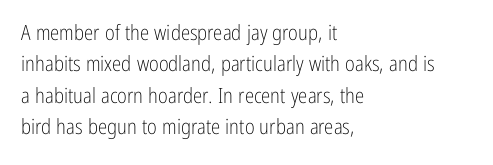
Each row of text sits above clean, open space. Italic? Not at all — the glyphs are vertical. Typeset ragged right — the left edge is the straight one. Each word holds together tightly as a unit, with standard inter-letter gaps. Interline gaps are of average width in this sample.
